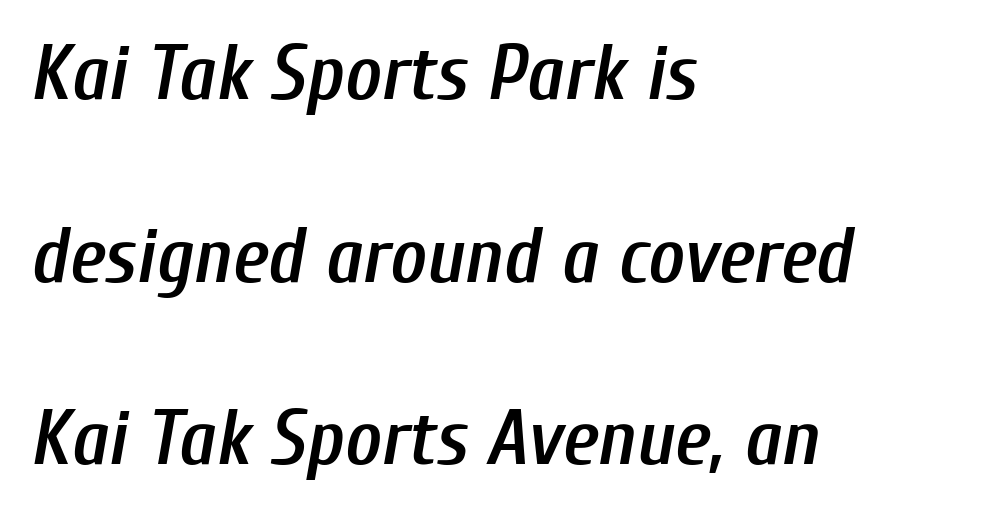
Q: Is the text bold? A: Semi-bold.
Q: Is the text italic (slanted)? A: Yes, it leans right by about 10 degrees.
Q: Is the text underlined? A: No.
Q: How is the paragraph aligned? A: Left-aligned.
Q: Is the spacing between letters normal or unusually wide? A: Normal.
Q: Is the spacing between lines tight, normal or loose? A: Loose.
Q: Width (condensed, normal, or wide)? A: Condensed.
Q: Stroke contrast? A: Low.
Q: x-height? A: Medium.
Q: Monospaced? A: No.
